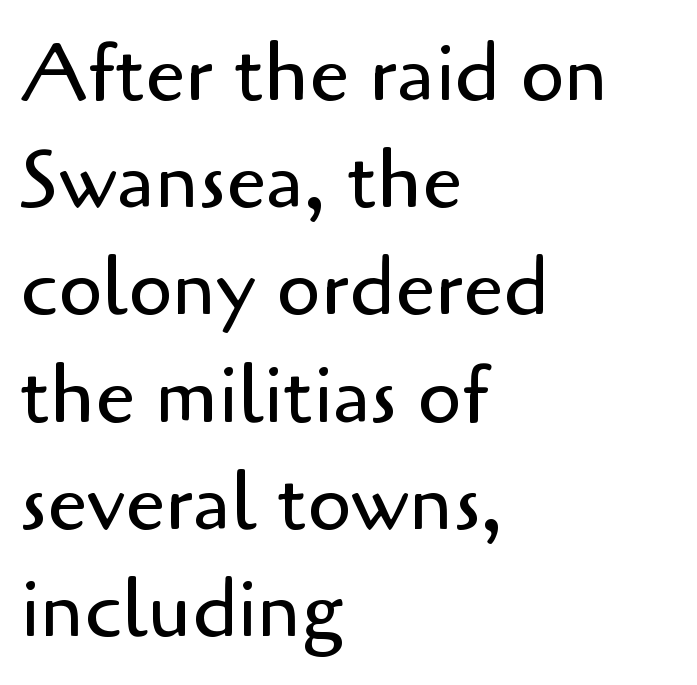
Q: Is the text bold? A: No.
Q: Is the text italic (slanted)? A: No, it is upright.
Q: Is the typeface a serif or a sans-serif typeface? A: Sans-serif.
Q: Is the text underlined? A: No.
Q: How is the paragraph aligned? A: Left-aligned.
Q: Is the spacing between letters normal or unusually wide? A: Normal.
Q: Is the spacing between lines tight, normal or loose? A: Normal.
Q: Width (condensed, normal, or wide)? A: Normal.
Q: Stroke contrast? A: Low.
Q: x-height? A: Small.
Q: Monospaced? A: No.
